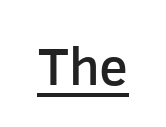
The image shows 53 px semibold sans-serif type, upright; set normal letter spacing, underlined; low stroke contrast and a medium x-height.
